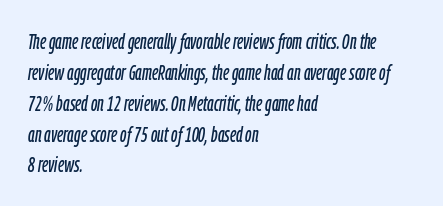
The line-height multiplier appears to be the usual default. Default kerning and tracking; the words read as compact shapes. Rule under the text: the space is simply empty. Compared with ordinary roman type, these characters are visibly tilted.
